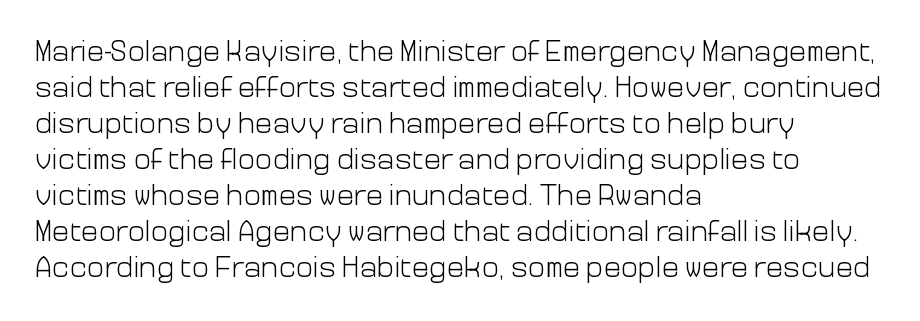
The image shows 29 px light sans-serif type, upright; set left-aligned, line spacing 1.24x, normal letter spacing, not underlined; low stroke contrast and a medium x-height.
